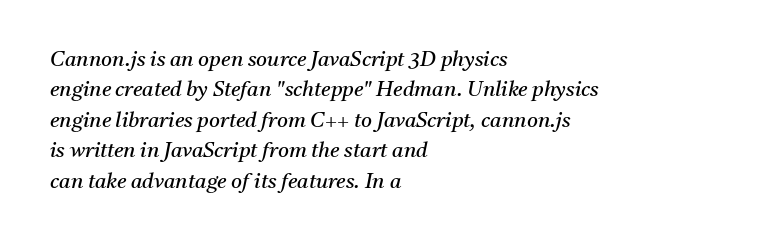
{"italic": "yes", "lean": "right", "slant_degrees": 11, "bold": "no", "underline": "no", "align": "left", "line_spacing": "normal", "line_spacing_ratio": 1.45, "letter_spacing": "normal", "letter_spacing_em": 0.0, "glyph_px": 21}
